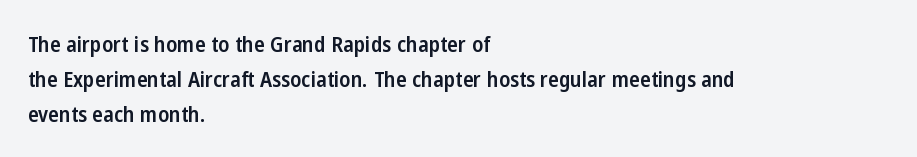
Firm but not heavy-handed strokes: this text is semibold. The specimen omits any rule beneath the text block's lines. Ordinary non-slanted type is in use. Each new line begins a customary step beneath the previous one. The line texture is even and compact thanks to regular tracking.
